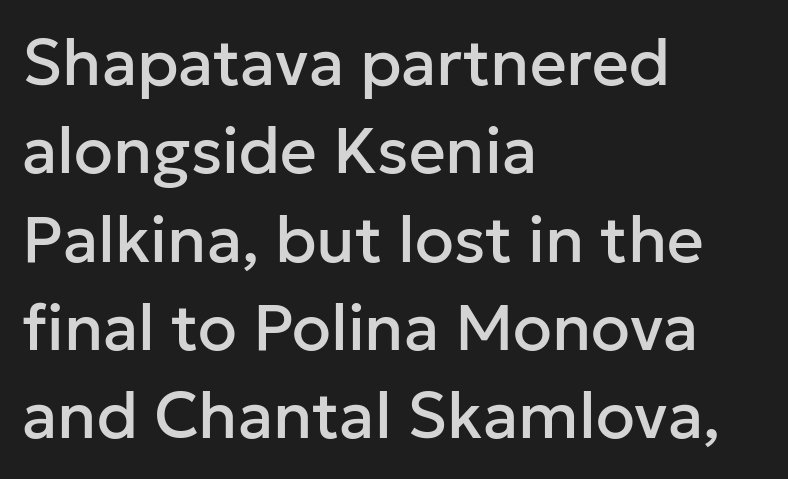
Q: Is the text italic (slanted)? A: No, it is upright.
Q: Is the typeface a serif or a sans-serif typeface? A: Sans-serif.
Q: Is the text underlined? A: No.
Q: How is the paragraph aligned? A: Left-aligned.
Q: Is the spacing between letters normal or unusually wide? A: Normal.
Q: Is the spacing between lines tight, normal or loose? A: Normal.
Q: Width (condensed, normal, or wide)? A: Normal.
Q: Stroke contrast? A: Low.
Q: x-height? A: Medium.
Q: Monospaced? A: No.
